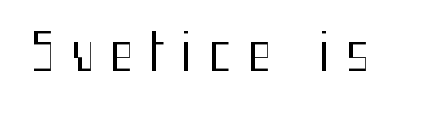
The characters display no serif detailing; their extremities are plain. No chunkiness to these letters — they're not bold. The glyphs are unaccompanied by any horizontal stroke below them. These lines have a slow, spaced-out rhythm from letter to letter. Italic? Not at all — the glyphs are vertical.
